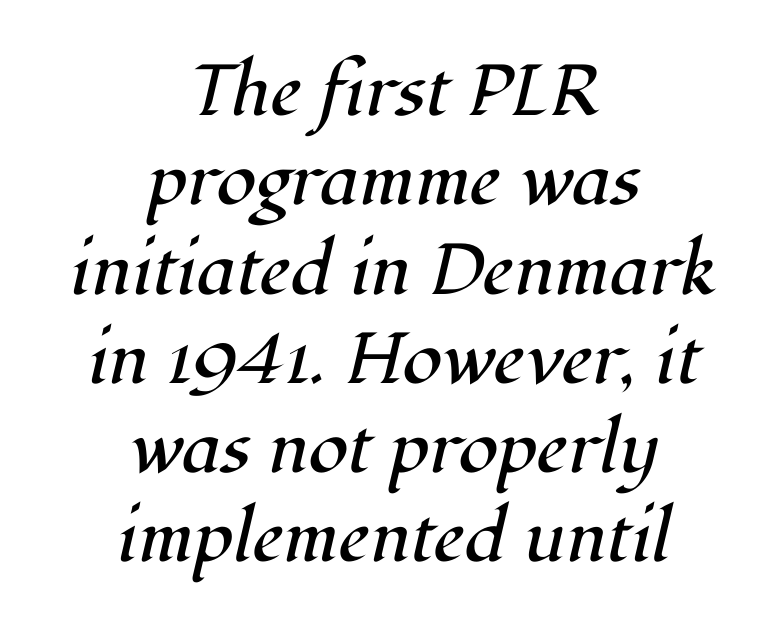
{"serif": "yes", "italic": "yes", "lean": "right", "slant_degrees": 12, "bold": "no", "weight": "regular", "width": "normal", "stroke_contrast": "high", "x_height": "medium", "monospaced": "no", "underline": "no", "align": "center", "line_spacing_ratio": 1.24, "letter_spacing": "normal", "letter_spacing_em": 0.0, "glyph_px": 72}
